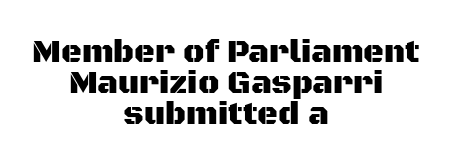
Honestly, the rows look squashed on top of each other. When letters stand straight like this, we call the style roman or upright. Here the designer chose a conventional face with non-uniform glyph widths. Does the copy run flush right? No — it is centered line by line. There is no visible air inserted between adjacent glyphs.
